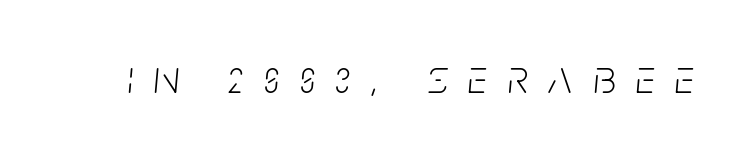
Here the designer chose a conventional face with non-uniform glyph widths. Looking at the ascenders, they clearly lean. Words float on clear page, feet unadorned. The gaps between neighbouring characters are conspicuously large. The face looks like a standard text weight, possibly lighter.
